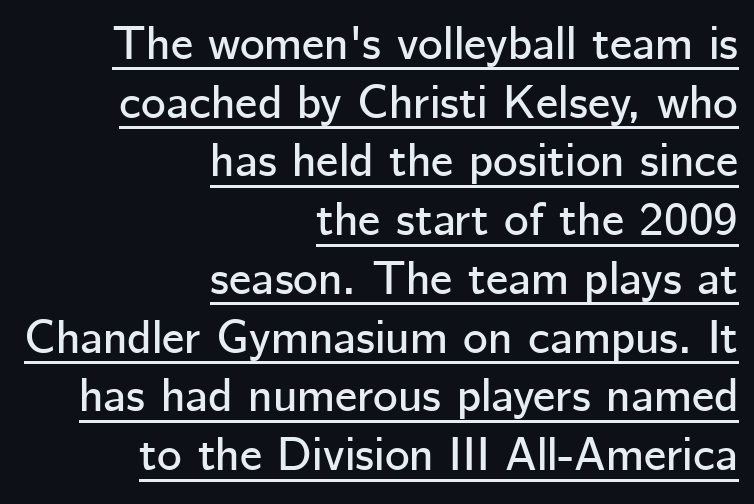
This sample uses an upright cut, with every glyph sitting square on the baseline. Honestly, the row spacing looks completely unremarkable. Short and long lines alike share a common ending point at right. Decoration check: the copy is underlined.
